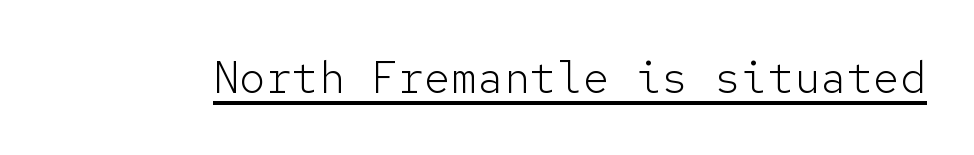
The rendering uses the underline text-decoration. Does extra space separate the letters? No, they use regular spacing. Notice how the stems are strictly vertical — no italics here. This is sans-serif lettering, the kind often seen on screens and signage.
